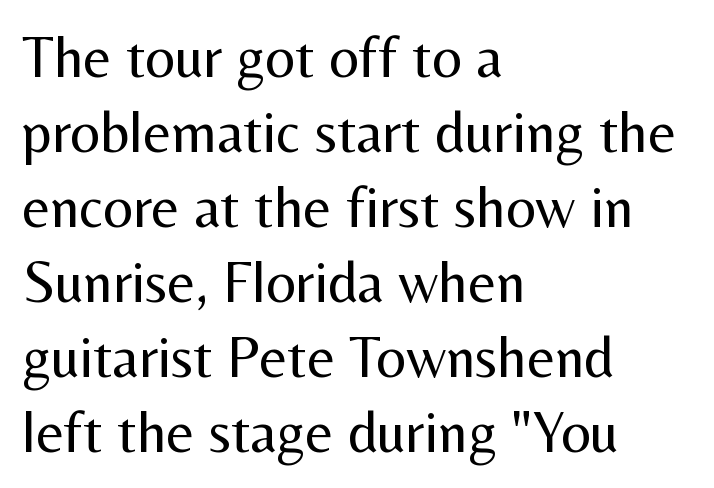
Underline: absent. Default kerning and tracking; the words read as compact shapes. Vertical strokes here are truly vertical. The passage shown is typeset with a sans-serif family. Note the varied advance widths — an 'i' is clearly narrower than an 'm'. Is there much room between lines? A standard amount, neither cramped nor airy.
